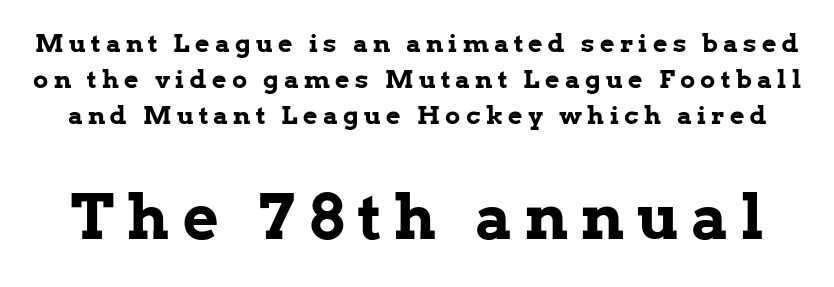
{"serif": "yes", "italic": "no", "bold": "yes", "weight": "bold", "width": "normal", "stroke_contrast": "low", "x_height": "medium", "monospaced": "no", "underline": "no", "line_spacing": "normal", "line_spacing_ratio": 1.44, "letter_spacing": "wide", "letter_spacing_em": 0.22, "larger_block": "second", "size_ratio": 2.48, "glyph_px": 62}
